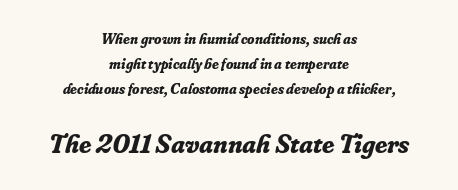
{"italic": "yes", "lean": "right", "slant_degrees": 16, "bold": "yes", "underline": "no", "align": "center", "line_spacing": "normal", "line_spacing_ratio": 1.68, "letter_spacing": "normal", "letter_spacing_em": 0.0, "larger_block": "second", "size_ratio": 1.8, "glyph_px": 27}
